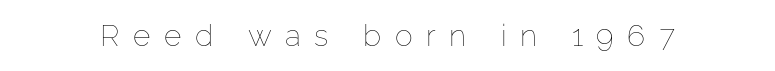
Q: Is the text bold? A: No.
Q: Is the text italic (slanted)? A: No, it is upright.
Q: Is the text underlined? A: No.
Q: Is the spacing between letters normal or unusually wide? A: Unusually wide.
Q: Width (condensed, normal, or wide)? A: Normal.
Q: Stroke contrast? A: Low.
Q: x-height? A: Medium.
Q: Monospaced? A: No.
